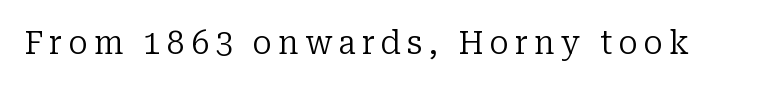
Q: Is the text bold? A: No.
Q: Is the text italic (slanted)? A: No, it is upright.
Q: Is the typeface a serif or a sans-serif typeface? A: Serif.
Q: Is the text underlined? A: No.
Q: Width (condensed, normal, or wide)? A: Normal.
Q: Stroke contrast? A: Low.
Q: x-height? A: Medium.
Q: Monospaced? A: No.
